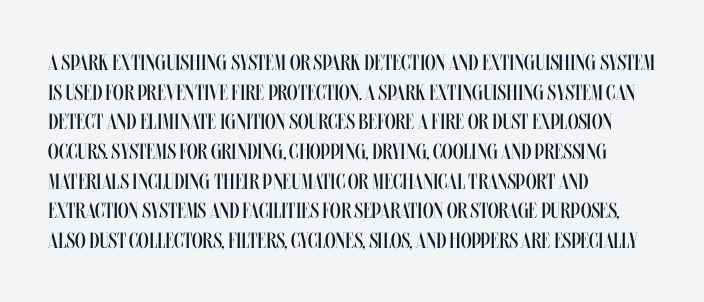
Unmarked baselines from the first word to the last. The designer left line spacing at the default. The rendering anchors every line to the left-hand side. The gaps between neighbouring characters are ordinary and unremarkable. The type sits square on the baseline with zero lean.
